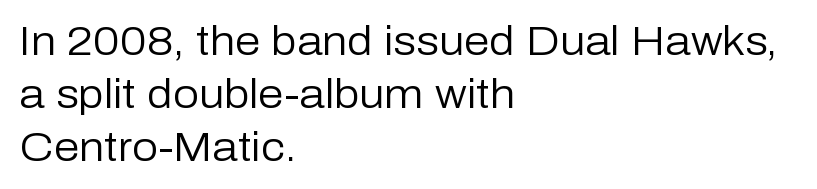
{"serif": "no", "italic": "no", "bold": "no", "weight": "regular", "width": "normal", "stroke_contrast": "low", "x_height": "medium", "monospaced": "no", "underline": "no", "align": "left", "line_spacing": "normal", "line_spacing_ratio": 1.29, "letter_spacing": "normal", "letter_spacing_em": 0.0, "glyph_px": 41}
